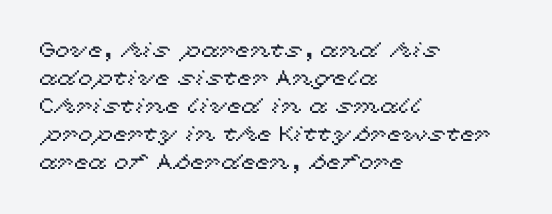
If you measured baseline to baseline, you'd find a middling distance. Descenders are the only things crossing below the line. The lines in this sample share a left origin and differ only in where they stop. Letter spacing: default.
